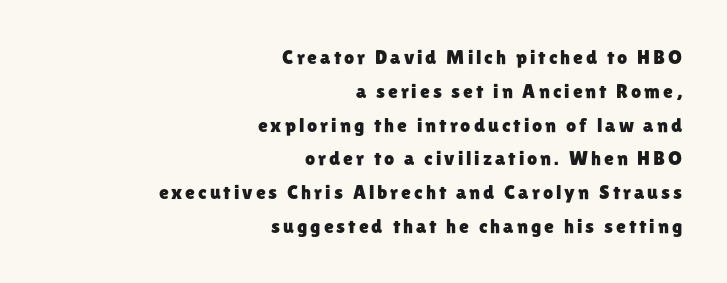
{"italic": "no", "underline": "no", "align": "right", "line_spacing": "normal", "line_spacing_ratio": 1.69, "glyph_px": 20}
